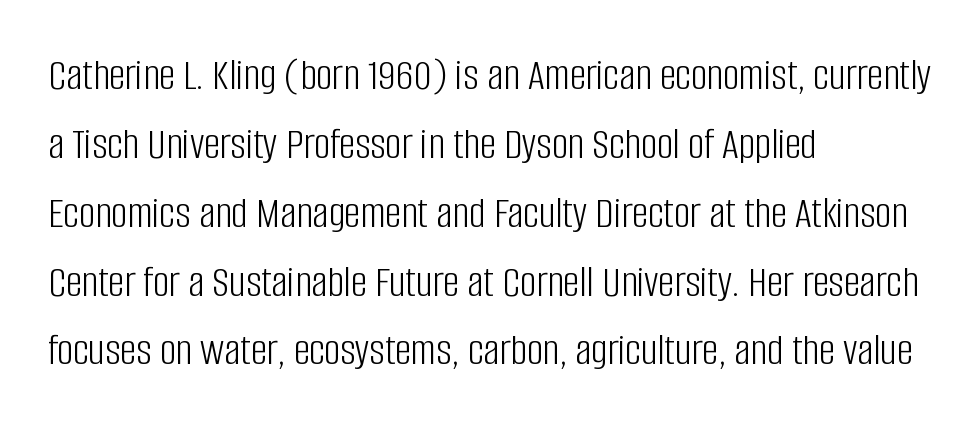
Line beginnings align vertically; line endings do not. This rendering features lettering with no underline. This sample has the flowing, uneven cadence of proportional lettering. The cut favours lightness, reaching ordinary text weight at its darkest. Notice how the stems are strictly vertical — no italics here.
